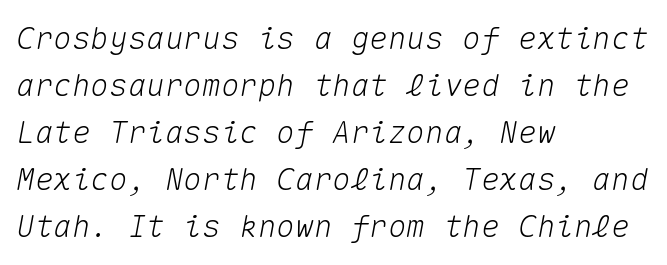
The image shows 31 px text type, italic (leaning right), monospaced; set left-aligned, normal line spacing (1.52x), normal letter spacing, not underlined; medium stroke contrast and a medium x-height.
